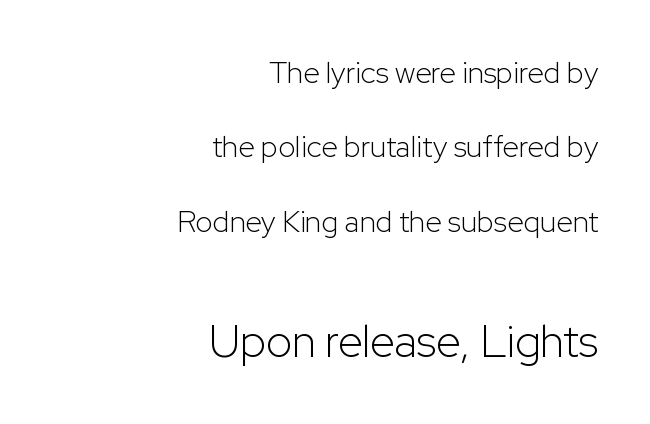
The image shows 45 px light sans-serif type, upright; set right-aligned, loose line spacing (2.48x), normal letter spacing, not underlined; the second (bottom) block is 1.5x larger; low stroke contrast and a medium x-height.
